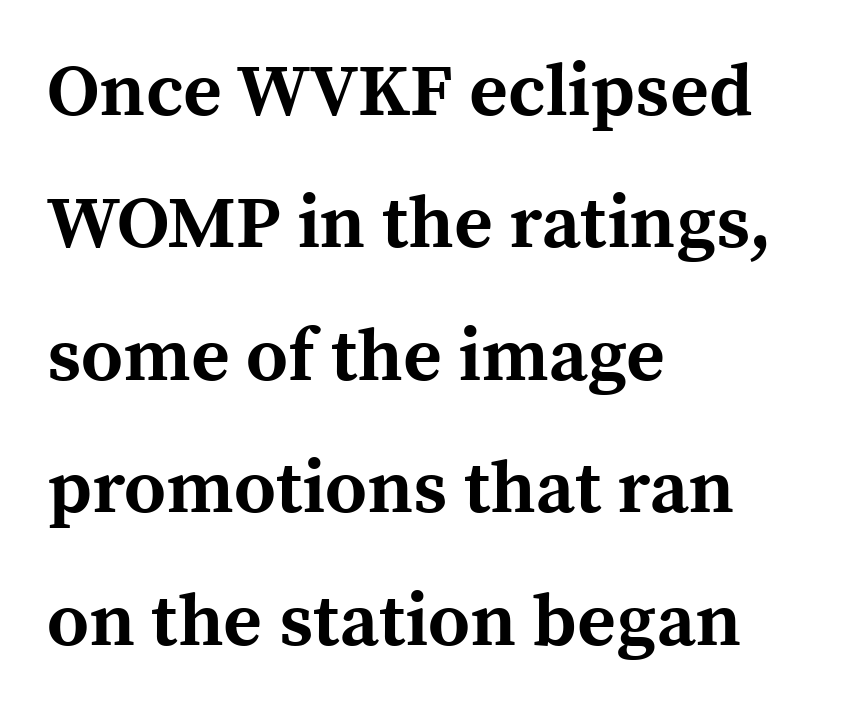
Q: Is the text bold? A: Yes.
Q: Is the text italic (slanted)? A: No, it is upright.
Q: Is the typeface a serif or a sans-serif typeface? A: Serif.
Q: Is the text underlined? A: No.
Q: How is the paragraph aligned? A: Left-aligned.
Q: Is the spacing between letters normal or unusually wide? A: Normal.
Q: Width (condensed, normal, or wide)? A: Normal.
Q: x-height? A: Medium.
Q: Monospaced? A: No.
